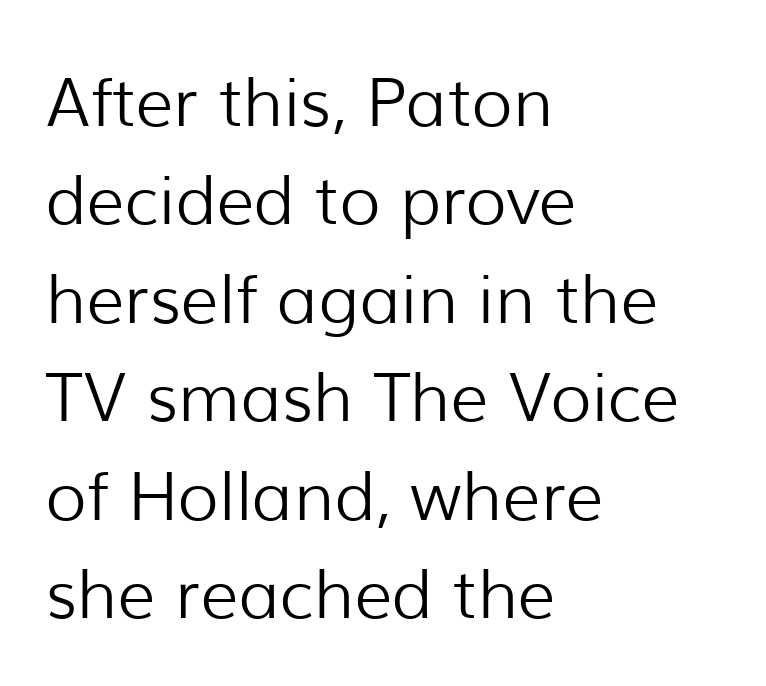
{"serif": "no", "italic": "no", "bold": "no", "weight": "light", "width": "normal", "stroke_contrast": "low", "x_height": "medium", "monospaced": "no", "underline": "no", "align": "left", "line_spacing": "normal", "line_spacing_ratio": 1.47, "letter_spacing": "normal", "letter_spacing_em": 0.0, "glyph_px": 67}
